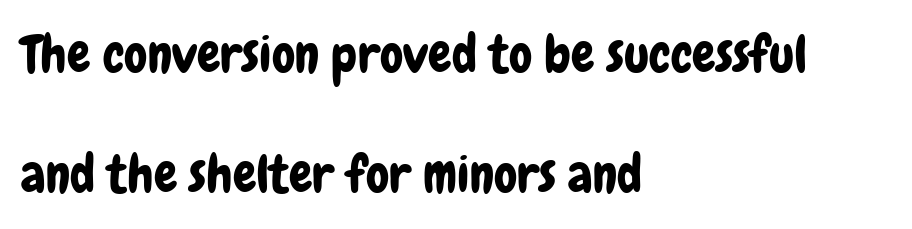
Q: Is the text italic (slanted)? A: No, it is upright.
Q: Is the typeface a serif or a sans-serif typeface? A: Sans-serif.
Q: Is the text underlined? A: No.
Q: How is the paragraph aligned? A: Left-aligned.
Q: Is the spacing between letters normal or unusually wide? A: Normal.
Q: Is the spacing between lines tight, normal or loose? A: Loose.
Q: Width (condensed, normal, or wide)? A: Condensed.
Q: Stroke contrast? A: Low.
Q: x-height? A: Medium.
Q: Monospaced? A: No.
